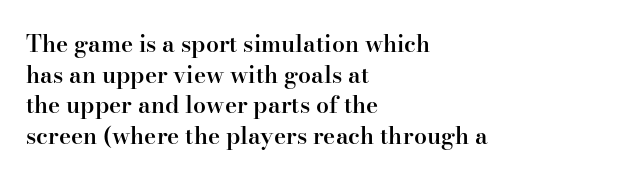
Is there any slant? The stems are plumb. The leading is moderate, giving the passage an even texture. A bit beefed up — I'd call it semibold rather than bold. No word sits above an underline. Characters follow at the spacing the type designer built in. Compared with a centered layout, this one pins lines to the left instead.
